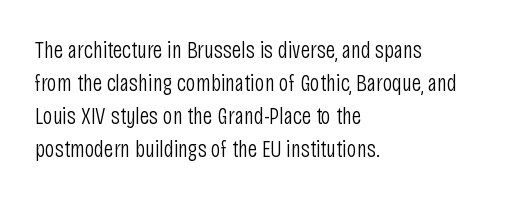
These lines stack with their left ends in a neat column. Letters rest on an invisible, unmarked baseline. The lines sit at an ordinary, default distance from one another. The type sits square on the baseline with zero lean. No letter is thick-stroked: the sample isn't bold. Default kerning and tracking; the words read as compact shapes.
